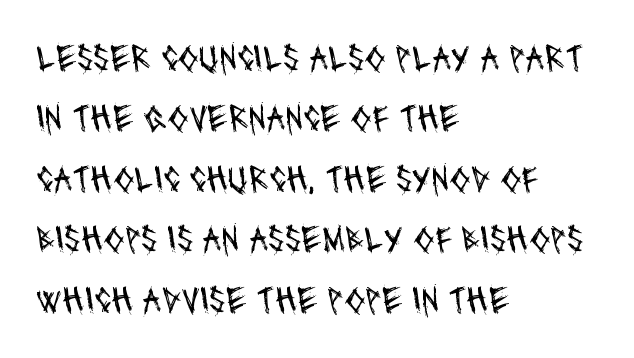
Q: Is the text bold? A: No.
Q: Is the typeface a serif or a sans-serif typeface? A: Sans-serif.
Q: Is the text underlined? A: No.
Q: How is the paragraph aligned? A: Left-aligned.
Q: Is the spacing between letters normal or unusually wide? A: Normal.
Q: Is the spacing between lines tight, normal or loose? A: Normal.
Q: Width (condensed, normal, or wide)? A: Condensed.
Q: Stroke contrast? A: Medium.
Q: x-height? A: Large.
Q: Monospaced? A: No.
